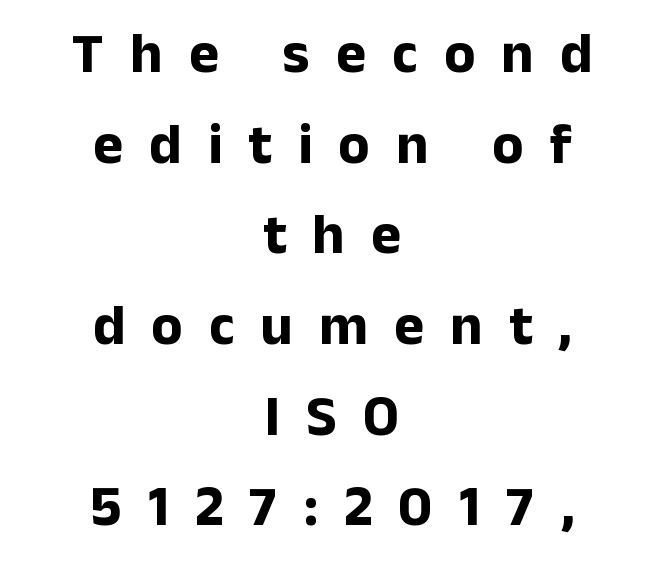
{"serif": "no", "italic": "no", "bold": "yes", "weight": "bold", "width": "normal", "stroke_contrast": "low", "x_height": "medium", "monospaced": "no", "underline": "no", "align": "center", "line_spacing": "normal", "line_spacing_ratio": 1.59, "letter_spacing": "wide", "letter_spacing_em": 0.46, "glyph_px": 57}
